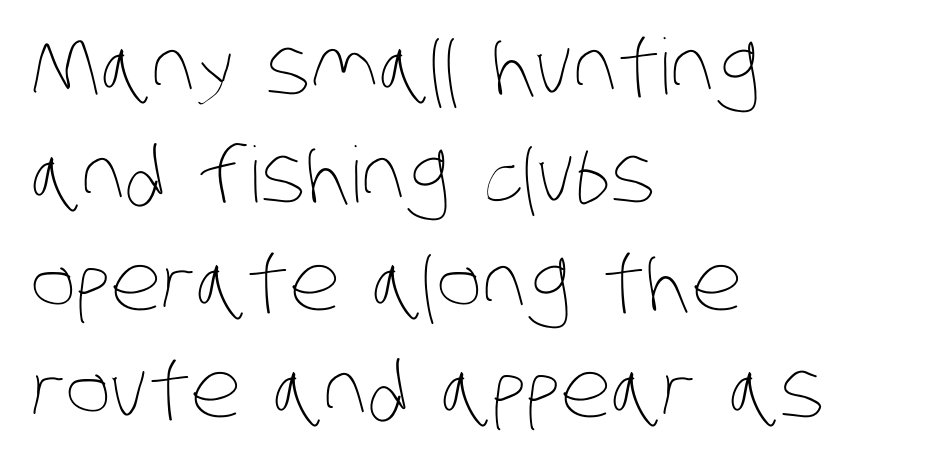
{"bold": "no", "weight": "thin", "width": "condensed", "stroke_contrast": "low", "x_height": "large", "monospaced": "no", "underline": "no", "align": "left", "line_spacing": "normal", "line_spacing_ratio": 1.4, "letter_spacing": "normal", "letter_spacing_em": 0.0, "glyph_px": 77}
